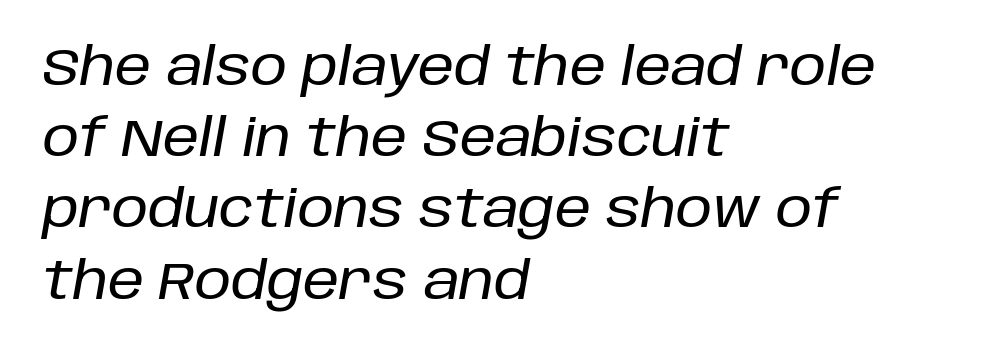
The image shows 52 px text type, italic (leaning right); set left-aligned, normal line spacing (1.37x), normal letter spacing, not underlined; low stroke contrast and a large x-height.
